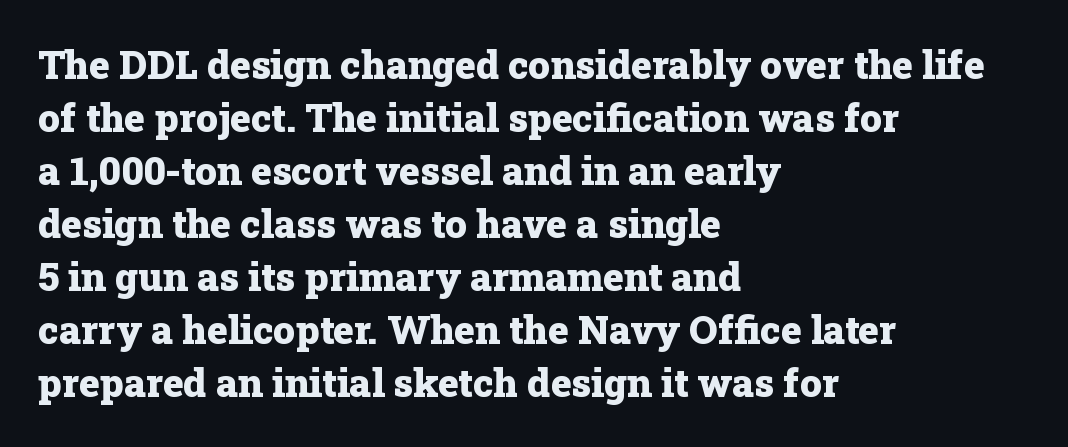
The image shows 39 px heavy serif type, upright; set left-aligned, normal line spacing (1.36x), normal letter spacing, not underlined; low stroke contrast and a medium x-height.
